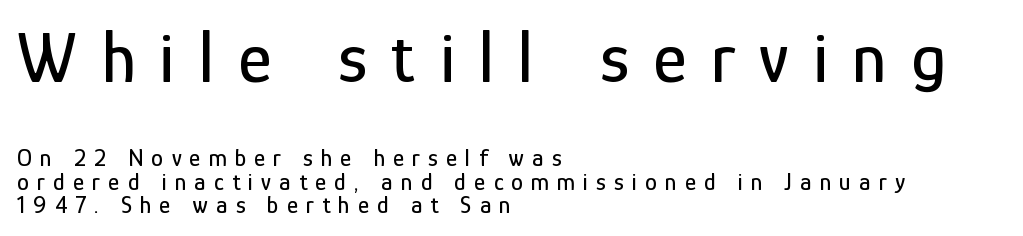
The earlier block is typeset at a bigger size than the later block. Quick note: interline space is minimal. Characters follow at a spacing far wider than the type designer built in. Is this a fixed-width face? No — the glyphs have proportional, varying widths. Check under the words: just untouched page.
